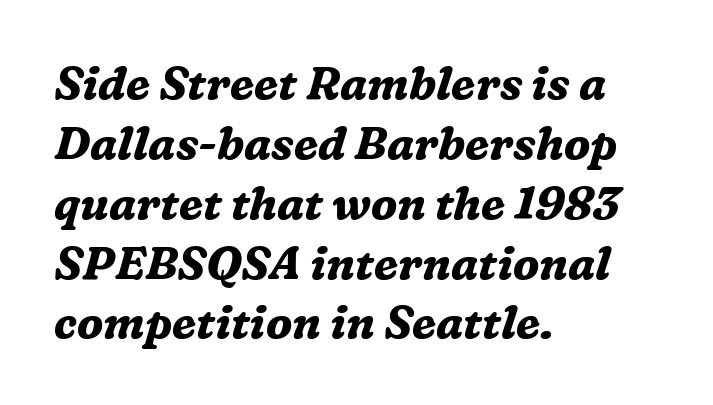
The image shows 45 px bold serif type, italic (leaning right); set left-aligned, normal line spacing (1.33x), normal letter spacing, not underlined; medium stroke contrast and a medium x-height.
